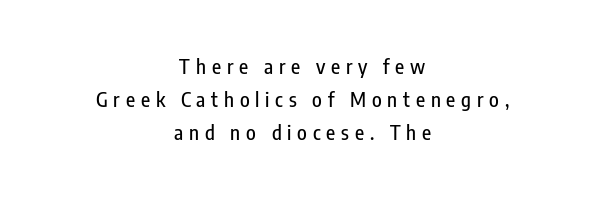
The image shows 20 px text type, upright; set centered, normal line spacing (1.64x), unusually wide letter spacing (+0.29 em), not underlined.
